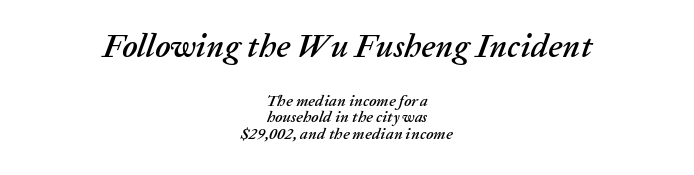
Q: Is the text italic (slanted)? A: Yes, it leans right by about 20 degrees.
Q: Is the text underlined? A: No.
Q: How is the paragraph aligned? A: Centered.
Q: Is the spacing between letters normal or unusually wide? A: Normal.
Q: Is the spacing between lines tight, normal or loose? A: Tight.
Q: Which block of text is set in a larger size, the first (top) or the second (bottom)? A: The first (top) one.
Q: Width (condensed, normal, or wide)? A: Normal.
Q: Stroke contrast? A: Low.
Q: x-height? A: Medium.
Q: Monospaced? A: No.
